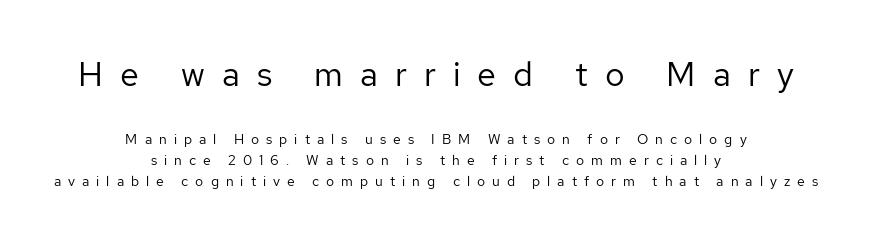
Plain, unruled lines of type. The initial chunk of copy outweighs the following chunk in type size. The tracking jumps out immediately: characters are airy and widely separated. Unlike italic type, these characters show no tilt at all. Each letter keeps its own natural width here, so spacing adapts to shape. The typeface chosen for these lines omits serifs.
